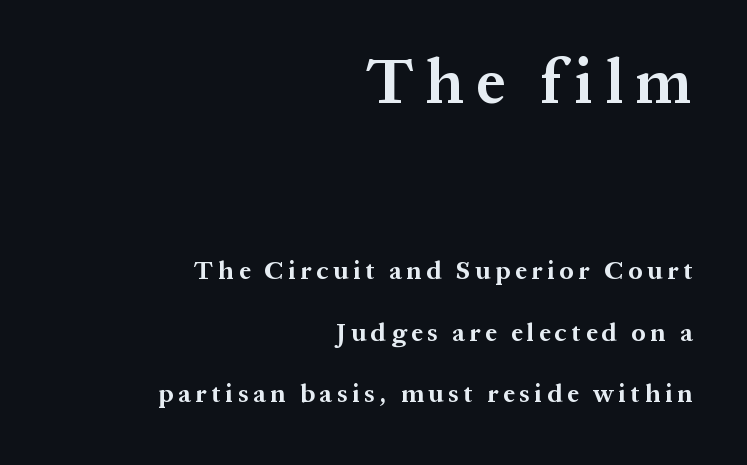
No word sits above an underline. The letters are spread apart with noticeably loose tracking. Typographic density is high because the face is bold. The text was rendered using a seriffed face with decorative stroke endings. Leading: increased.
